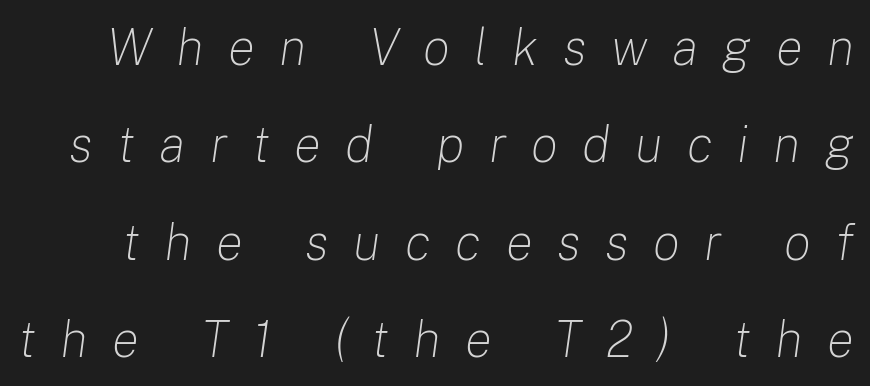
Summary of vertical rhythm: relaxed, with wide interline spacing. A quiet, ordinary-to-light weight characterises the typeface. Beneath every word, the page is bare. Tracking value appears strongly positive — letters spread wide. Each letter keeps its own natural width here, so spacing adapts to shape.
